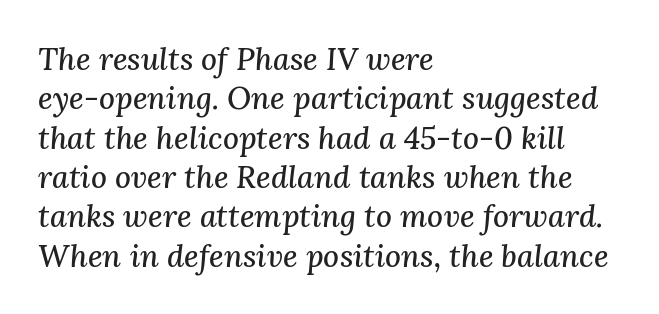
{"serif": "yes", "italic": "yes", "lean": "right", "slant_degrees": 3, "width": "normal", "stroke_contrast": "medium", "x_height": "medium", "monospaced": "no", "underline": "no", "align": "left", "line_spacing": "normal", "line_spacing_ratio": 1.27, "letter_spacing": "normal", "letter_spacing_em": 0.0, "glyph_px": 31}
